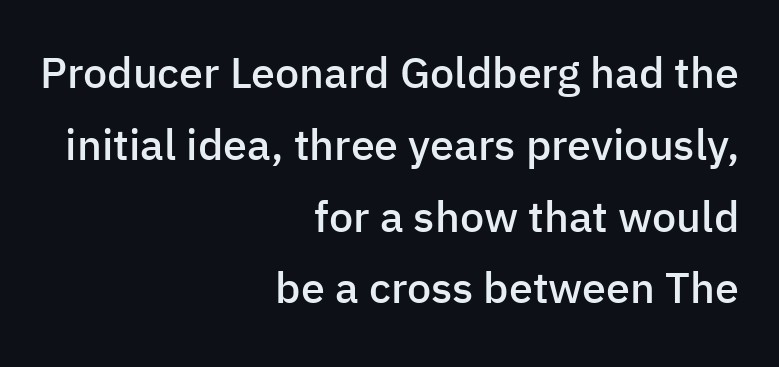
{"serif": "no", "italic": "no", "bold": "semi", "weight": "semibold", "width": "normal", "stroke_contrast": "low", "x_height": "medium", "monospaced": "no", "underline": "no", "align": "right", "line_spacing": "normal", "line_spacing_ratio": 1.67, "letter_spacing": "normal", "letter_spacing_em": 0.0, "glyph_px": 43}
